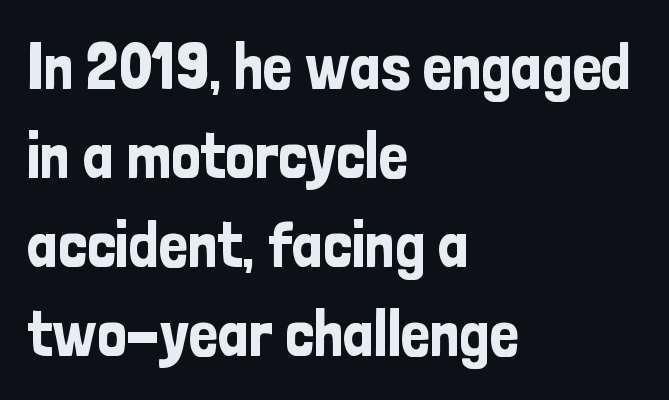
Q: Is the text italic (slanted)? A: No, it is upright.
Q: Is the typeface a serif or a sans-serif typeface? A: Sans-serif.
Q: Is the text underlined? A: No.
Q: How is the paragraph aligned? A: Left-aligned.
Q: Is the spacing between letters normal or unusually wide? A: Normal.
Q: Is the spacing between lines tight, normal or loose? A: Normal.
Q: Width (condensed, normal, or wide)? A: Condensed.
Q: Stroke contrast? A: Low.
Q: x-height? A: Medium.
Q: Monospaced? A: No.
